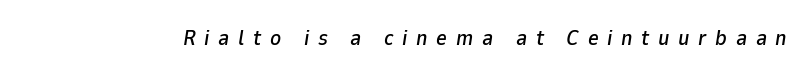
{"italic": "yes", "lean": "right", "slant_degrees": 9, "underline": "no", "letter_spacing": "wide", "letter_spacing_em": 0.41, "glyph_px": 21}
